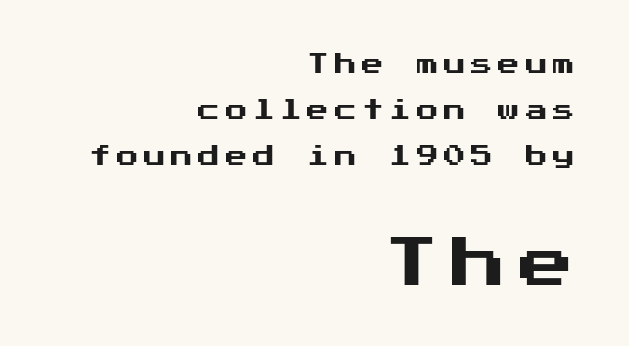
Reading down the column, the eye jumps a long way to each next line. Any mark beneath the type? The region is blank. Scale increases going downward across the two blocks. Glyph-to-glyph distance is far greater than everyday printed text.
